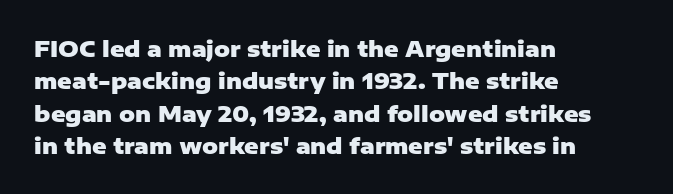
This block has exactly the height ordinary leading produces. A roman cut, with each character standing at attention. Typesetter's note: full bold, strokes at maximum text heaviness. The rendering anchors every line to the left-hand side.
